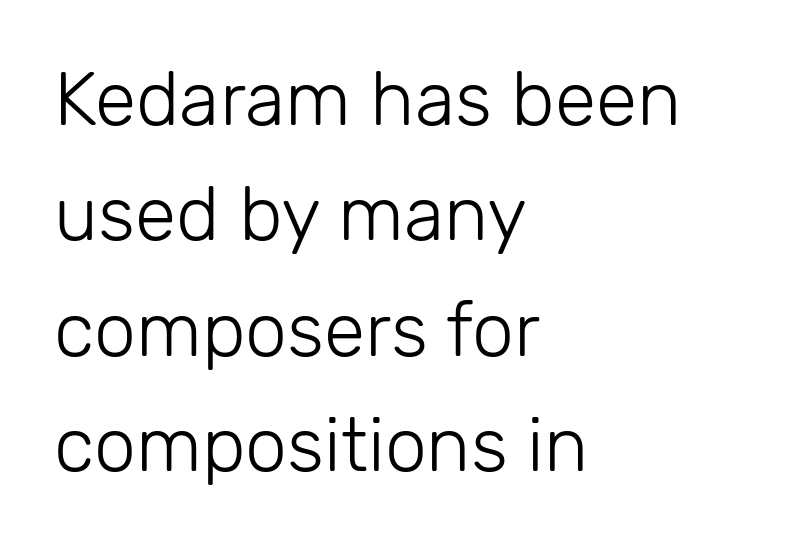
{"serif": "no", "italic": "no", "bold": "no", "weight": "light", "width": "normal", "stroke_contrast": "low", "x_height": "medium", "monospaced": "no", "underline": "no", "align": "left", "line_spacing": "normal", "line_spacing_ratio": 1.54, "letter_spacing": "normal", "letter_spacing_em": 0.0, "glyph_px": 75}
